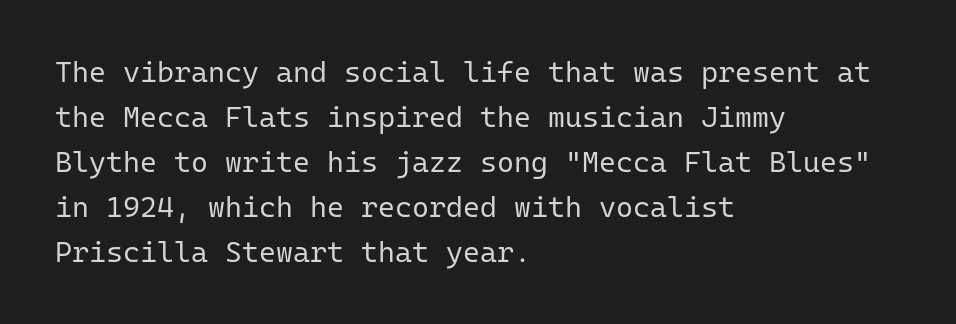
Q: Is the text bold? A: No.
Q: Is the text italic (slanted)? A: No, it is upright.
Q: Is the typeface a serif or a sans-serif typeface? A: Sans-serif.
Q: Is the text underlined? A: No.
Q: How is the paragraph aligned? A: Left-aligned.
Q: Is the spacing between letters normal or unusually wide? A: Normal.
Q: Is the spacing between lines tight, normal or loose? A: Normal.
Q: Width (condensed, normal, or wide)? A: Normal.
Q: Stroke contrast? A: Low.
Q: x-height? A: Medium.
Q: Monospaced? A: Yes.
